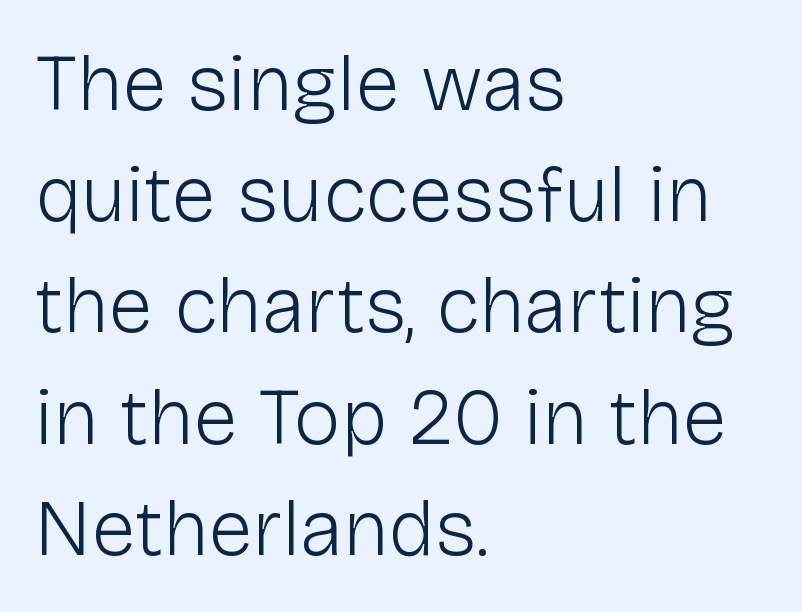
The image shows 80 px light sans-serif type, upright; set left-aligned, normal line spacing (1.39x), normal letter spacing, not underlined; low stroke contrast and a medium x-height.
